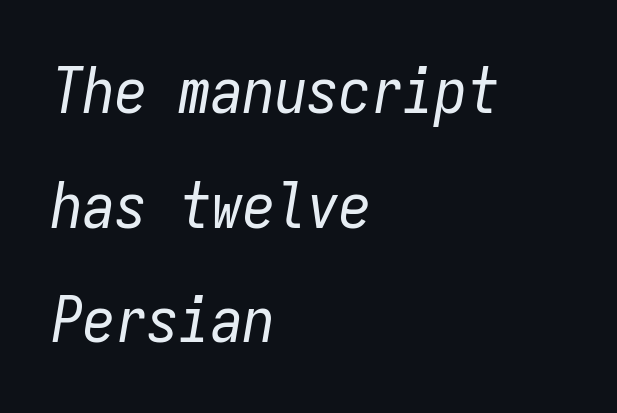
{"italic": "yes", "lean": "right", "slant_degrees": 9, "bold": "no", "weight": "regular", "width": "condensed", "stroke_contrast": "low", "x_height": "medium", "monospaced": "yes", "underline": "no", "align": "left", "line_spacing_ratio": 1.79, "letter_spacing": "normal", "letter_spacing_em": 0.0, "glyph_px": 64}
